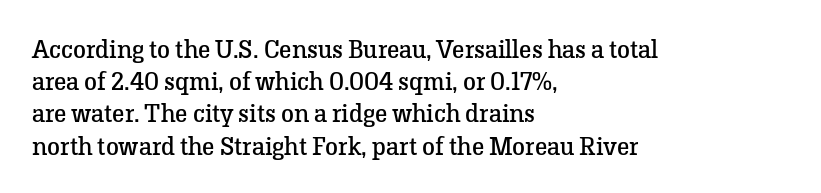
The image shows 26 px text type, upright; set left-aligned, line spacing 1.24x, normal letter spacing, not underlined.
